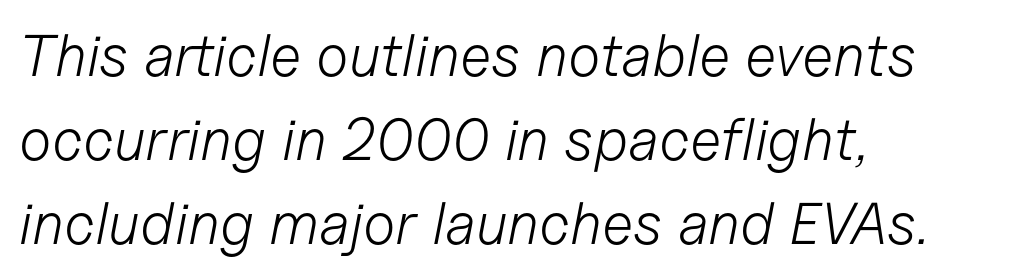
Q: Is the text bold? A: No.
Q: Is the text italic (slanted)? A: Yes, it leans right by about 11 degrees.
Q: Is the text underlined? A: No.
Q: How is the paragraph aligned? A: Left-aligned.
Q: Is the spacing between letters normal or unusually wide? A: Normal.
Q: Is the spacing between lines tight, normal or loose? A: Normal.
Q: Width (condensed, normal, or wide)? A: Normal.
Q: Stroke contrast? A: Low.
Q: x-height? A: Medium.
Q: Monospaced? A: No.
